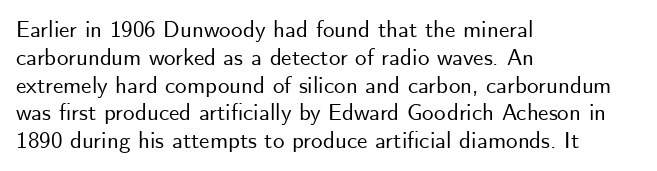
The image shows 23 px text type, upright; set left-aligned, line spacing 1.21x, normal letter spacing, not underlined.
